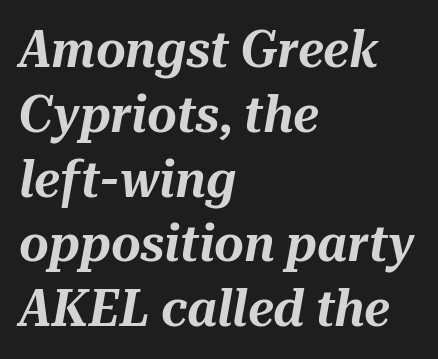
Q: Is the text italic (slanted)? A: Yes, it leans right by about 10 degrees.
Q: Is the text underlined? A: No.
Q: How is the paragraph aligned? A: Left-aligned.
Q: Is the spacing between letters normal or unusually wide? A: Normal.
Q: Is the spacing between lines tight, normal or loose? A: Normal.
Q: Width (condensed, normal, or wide)? A: Normal.
Q: Stroke contrast? A: Medium.
Q: x-height? A: Medium.
Q: Monospaced? A: No.
